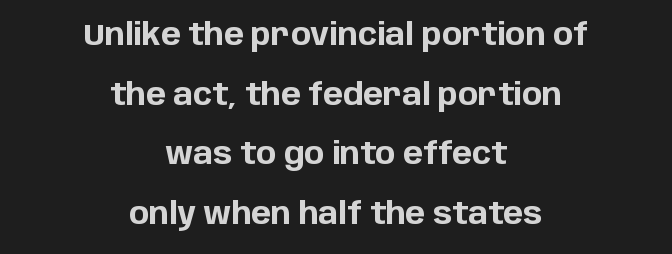
The image shows 30 px bold sans-serif type, upright; set centered, loose line spacing (1.99x), normal letter spacing, not underlined; low stroke contrast and a large x-height.
